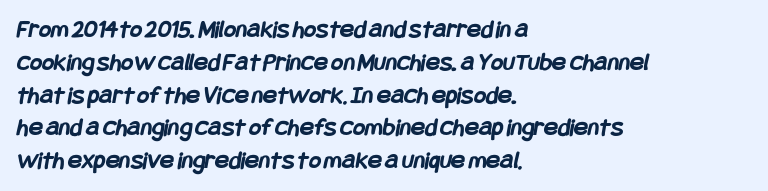
Q: Is the text bold? A: Yes.
Q: Is the text underlined? A: No.
Q: How is the paragraph aligned? A: Left-aligned.
Q: Is the spacing between letters normal or unusually wide? A: Normal.
Q: Is the spacing between lines tight, normal or loose? A: Normal.
